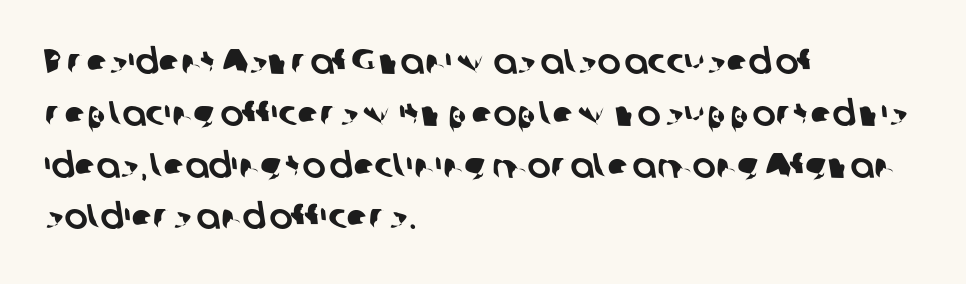
Default kerning and tracking; the words read as compact shapes. The passage shown stacks its lines at a standard gap. Check under the words: just untouched page. This rendering employs a face without finishing strokes, i.e., a sans-serif. Leftover space on each line is placed entirely after the last word. Do the characters align in a grid? No, the font is proportional.
